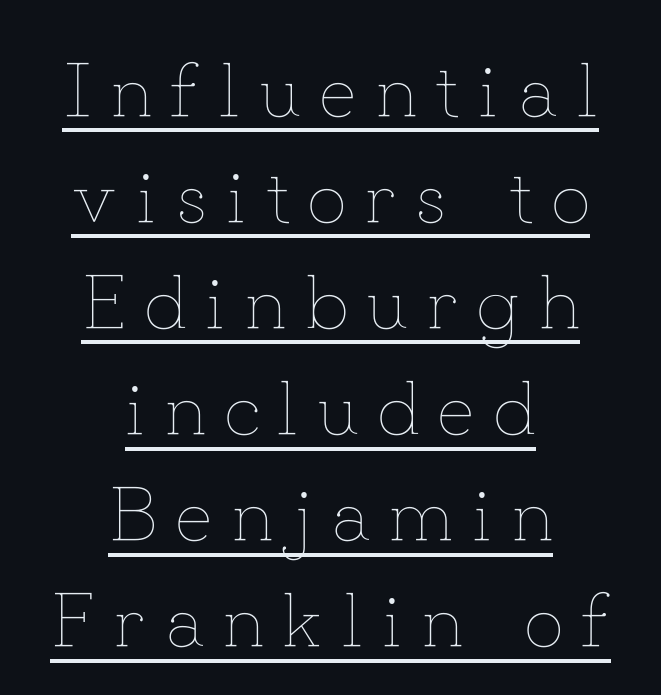
{"italic": "no", "bold": "no", "weight": "thin", "width": "normal", "stroke_contrast": "low", "x_height": "small", "monospaced": "no", "underline": "yes", "align": "center", "line_spacing": "normal", "line_spacing_ratio": 1.36, "letter_spacing": "wide", "letter_spacing_em": 0.24, "glyph_px": 78}
